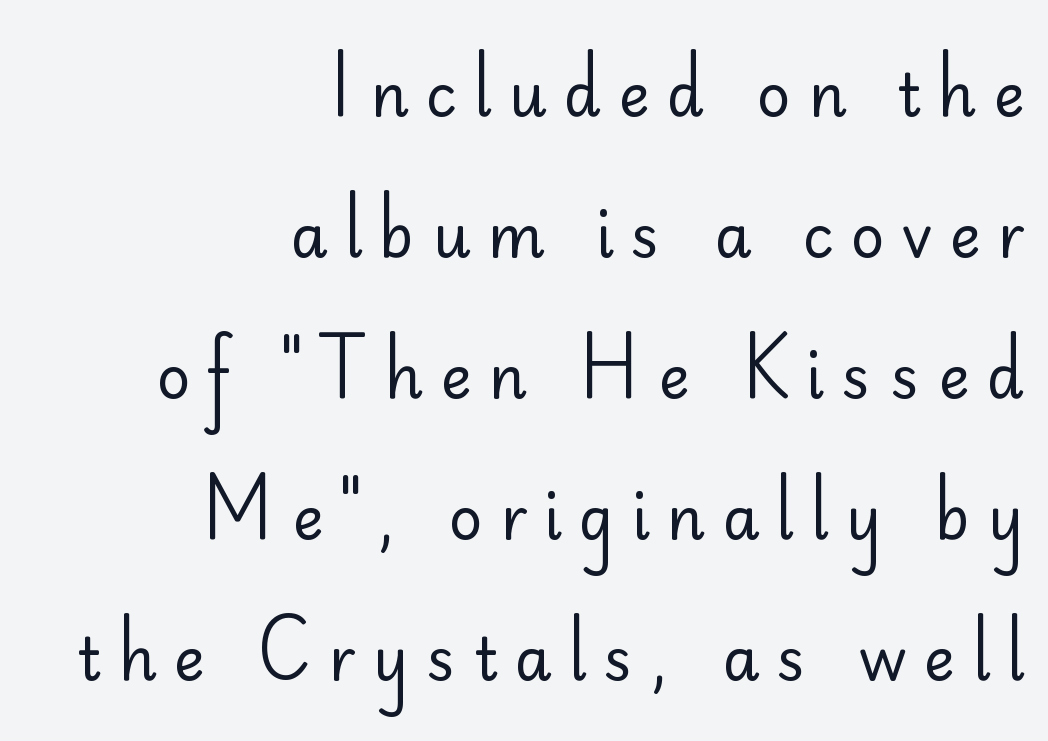
{"serif": "no", "italic": "no", "bold": "no", "weight": "regular", "width": "normal", "stroke_contrast": "low", "x_height": "small", "monospaced": "no", "underline": "no", "align": "right", "line_spacing": "loose", "line_spacing_ratio": 2.39, "letter_spacing": "wide", "letter_spacing_em": 0.29, "glyph_px": 59}
